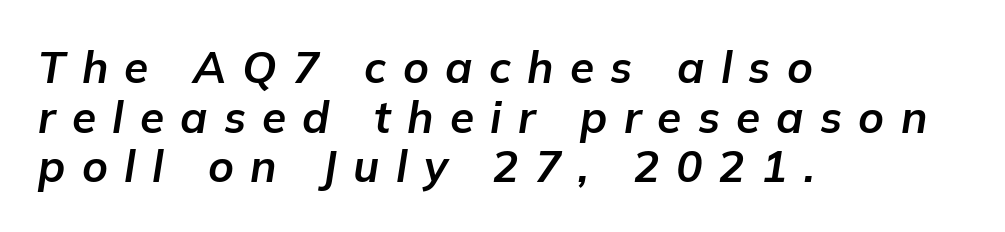
Does the weight exceed regular? Yes, all the way to bold. If you drew a ruler down the left edge, every line would touch it. The font's italic variant was chosen for this text. Each new line begins almost immediately beneath the previous one. Letter spacing: wide. Here the designer chose a conventional face with non-uniform glyph widths.
